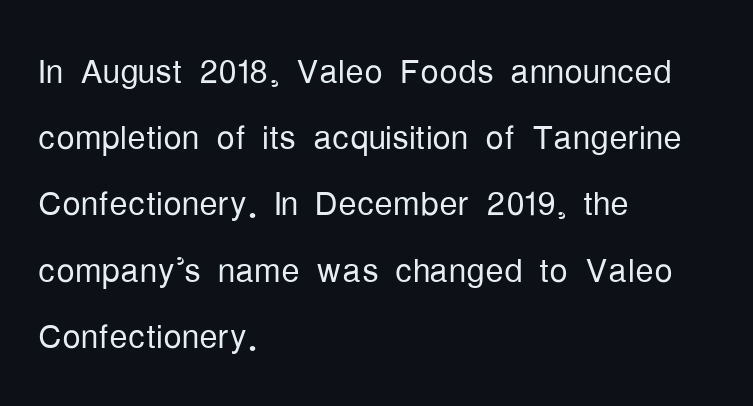
The image shows 46 px light, condensed sans-serif type, upright; set left-aligned, normal line spacing (1.44x), normal letter spacing, not underlined; low stroke contrast and a medium x-height.
